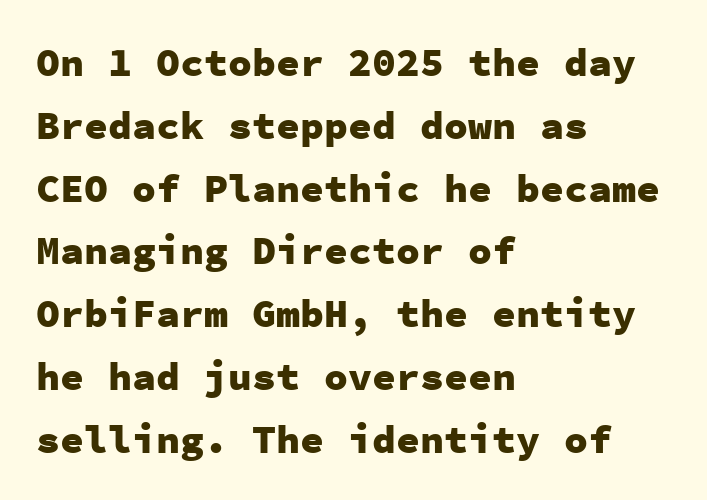
Vertically, the passage feels balanced, rows spaced as you'd expect. Classification — sans serif. Every character sits straight up, as roman type does. Does the copy run flush right? No — it runs flush left.
